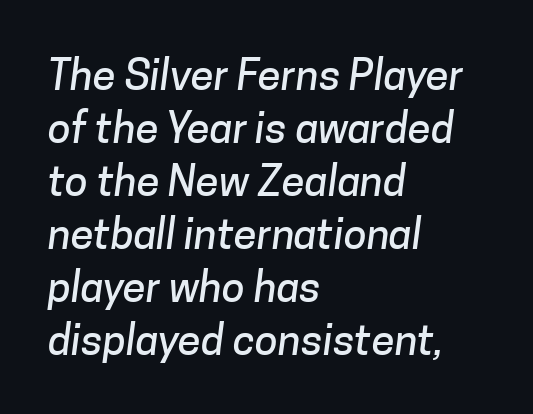
Look at the tracking — it's just the regular setting, nothing added. The text block is weighted toward the left margin, trailing off unevenly rightward. The passage shown is typed in a proportional face where columns would drift. Quick note: underline off.
